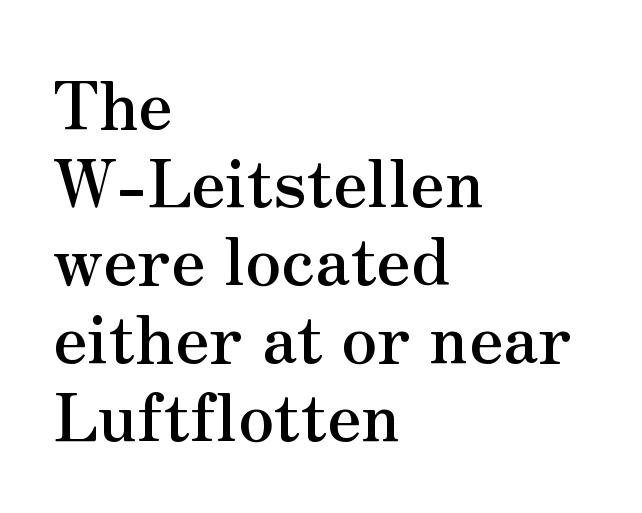
Q: Is the text bold? A: Yes.
Q: Is the text italic (slanted)? A: No, it is upright.
Q: Is the typeface a serif or a sans-serif typeface? A: Serif.
Q: Is the text underlined? A: No.
Q: How is the paragraph aligned? A: Left-aligned.
Q: Is the spacing between letters normal or unusually wide? A: Normal.
Q: Width (condensed, normal, or wide)? A: Normal.
Q: Stroke contrast? A: Medium.
Q: x-height? A: Small.
Q: Monospaced? A: No.
